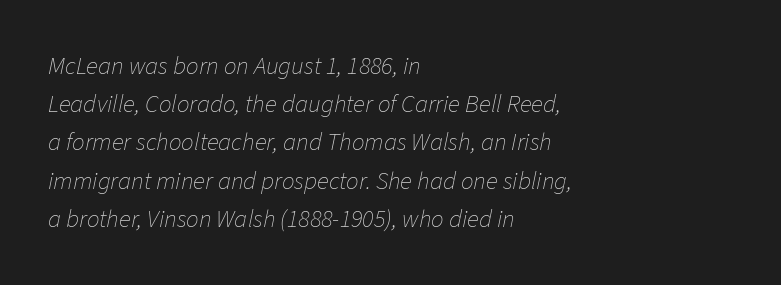
{"italic": "yes", "lean": "right", "slant_degrees": 11, "bold": "no", "underline": "no", "align": "left", "line_spacing": "normal", "line_spacing_ratio": 1.53, "letter_spacing": "normal", "letter_spacing_em": 0.0, "glyph_px": 25}
